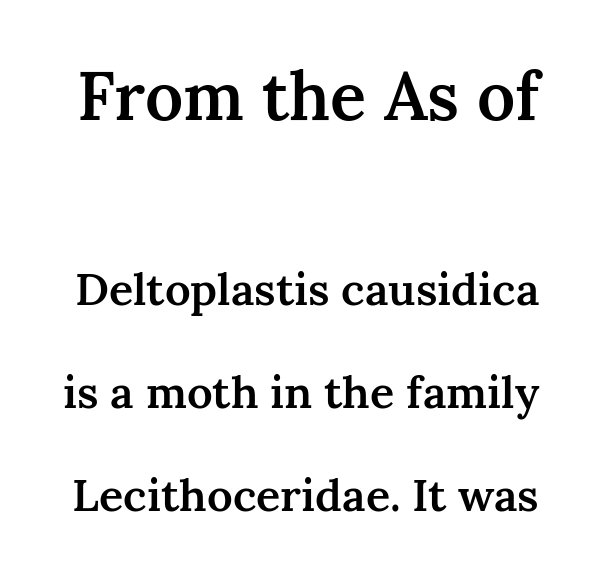
{"serif": "yes", "italic": "no", "bold": "semi", "weight": "semibold", "width": "normal", "stroke_contrast": "medium", "x_height": "medium", "monospaced": "no", "underline": "no", "line_spacing": "loose", "line_spacing_ratio": 2.29, "letter_spacing": "normal", "letter_spacing_em": 0.0, "larger_block": "first", "size_ratio": 1.49, "glyph_px": 67}
